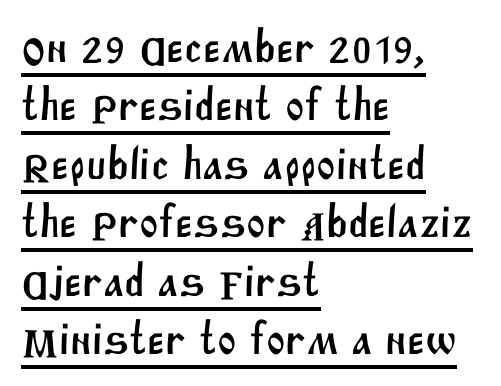
Notice how a bar underscores the lettering throughout. Short and long lines alike share a common starting point at left. Does extra space separate the letters? No, they use regular spacing. Spacing verdict: proportional, widths tailored to each character. Type style note: lacks serifs. Vertical spacing — default.
